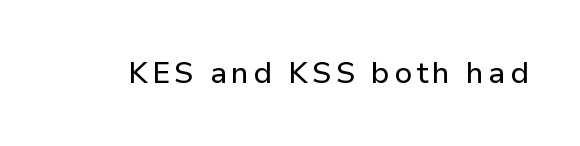
{"serif": "no", "italic": "no", "width": "normal", "stroke_contrast": "low", "x_height": "medium", "monospaced": "no", "underline": "no", "glyph_px": 30}
